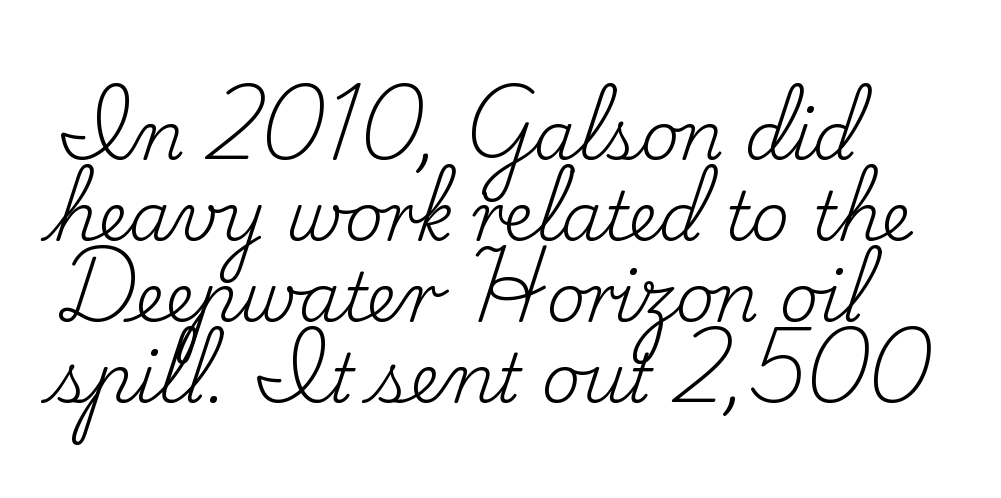
Spacing verdict: proportional, widths tailored to each character. Stems and bowls with no extra thickness — not bold. Observe the serifs anchoring each vertical stroke in this sample. Look at the tracking — it's just the regular setting, nothing added.
